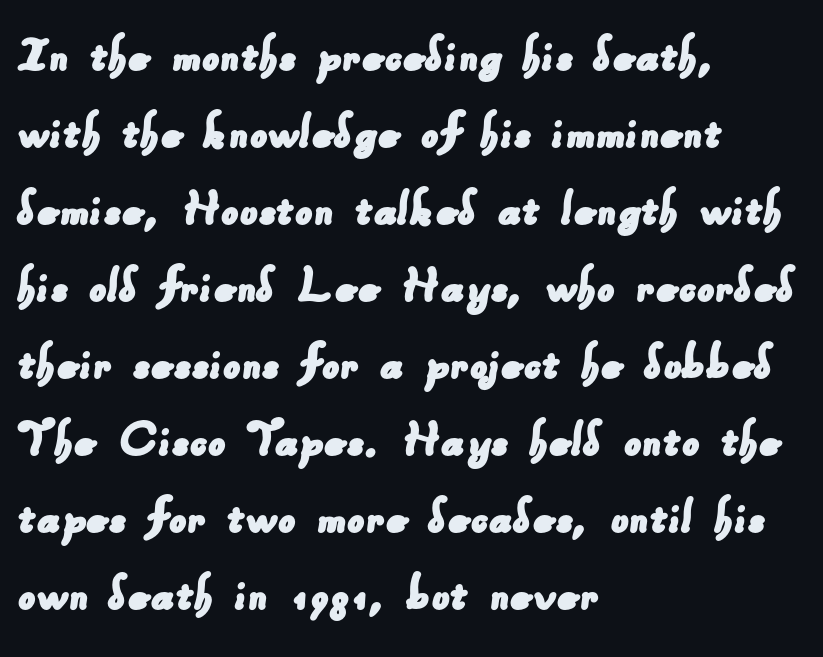
The image shows 55 px sans-serif type; set left-aligned, normal line spacing (1.4x), normal letter spacing, not underlined; low stroke contrast and a small x-height.
